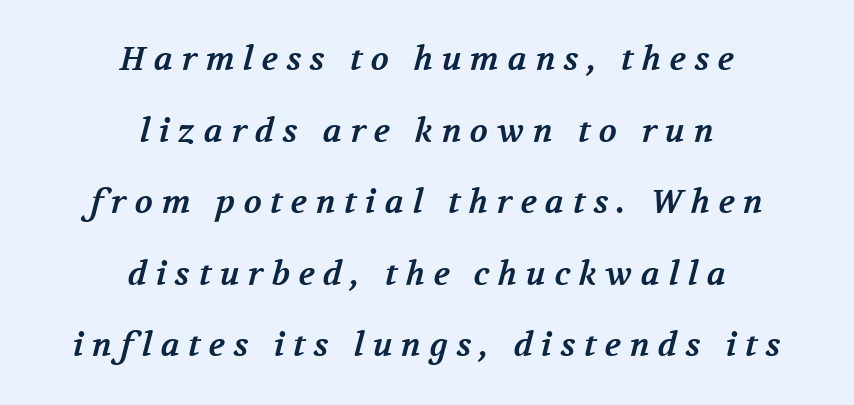
A typesetter would call this leading open, well beyond the default. Character widths vary here, with narrow letters taking less room than wide ones. The foot of each line stays bare and open. What stands out about the letter spacing? Its width — letters are far apart. Does the type have serifs? Yes, each stem ends in a small foot. The rendering uses a bold face; every stroke is thick and dark.
